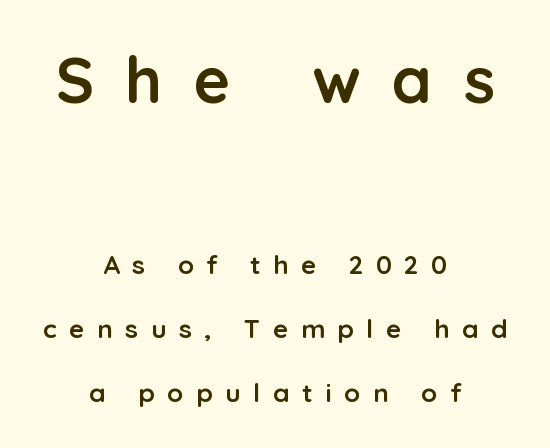
{"serif": "no", "italic": "no", "bold": "yes", "weight": "semibold", "width": "normal", "stroke_contrast": "low", "x_height": "medium", "monospaced": "no", "underline": "no", "align": "center", "line_spacing": "loose", "line_spacing_ratio": 2.46, "letter_spacing": "wide", "letter_spacing_em": 0.49, "larger_block": "first", "size_ratio": 2.46, "glyph_px": 64}
